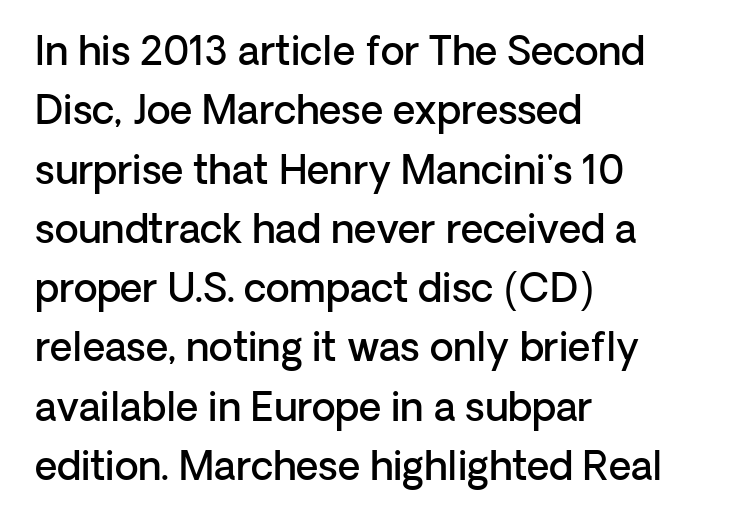
Q: Is the text bold? A: Semi-bold.
Q: Is the text italic (slanted)? A: No, it is upright.
Q: Is the typeface a serif or a sans-serif typeface? A: Sans-serif.
Q: Is the text underlined? A: No.
Q: How is the paragraph aligned? A: Left-aligned.
Q: Is the spacing between letters normal or unusually wide? A: Normal.
Q: Is the spacing between lines tight, normal or loose? A: Normal.
Q: Width (condensed, normal, or wide)? A: Normal.
Q: Stroke contrast? A: Low.
Q: x-height? A: Medium.
Q: Monospaced? A: No.
